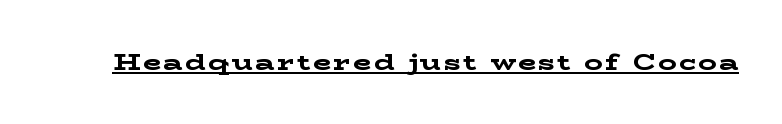
The image shows 23 px bold type, upright; set underlined.
